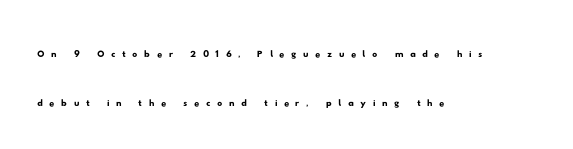
Q: Is the text underlined? A: No.
Q: How is the paragraph aligned? A: Left-aligned.
Q: Is the spacing between letters normal or unusually wide? A: Unusually wide.
Q: Is the spacing between lines tight, normal or loose? A: Loose.
